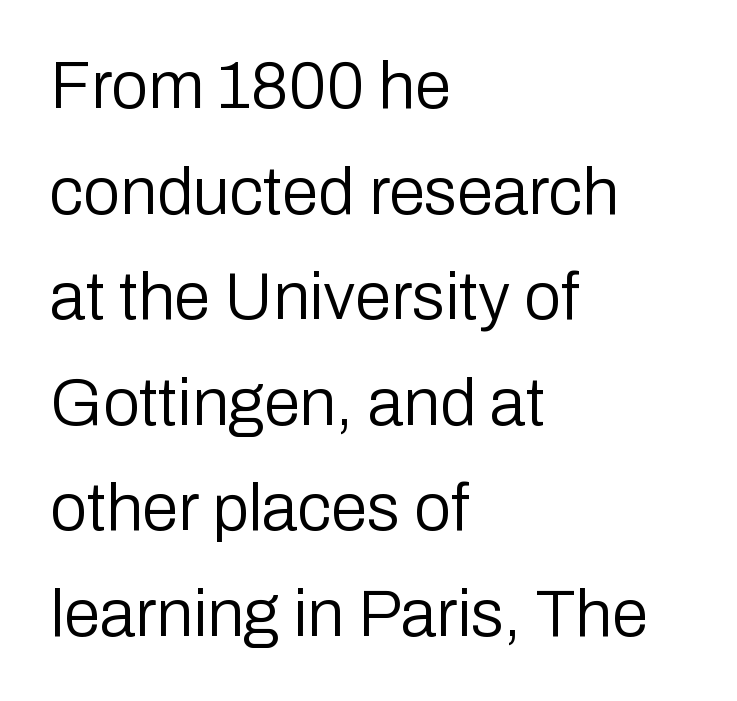
{"serif": "no", "italic": "no", "bold": "no", "weight": "regular", "width": "normal", "stroke_contrast": "low", "x_height": "medium", "monospaced": "no", "underline": "no", "align": "left", "line_spacing": "normal", "line_spacing_ratio": 1.6, "letter_spacing": "normal", "letter_spacing_em": 0.0, "glyph_px": 66}
